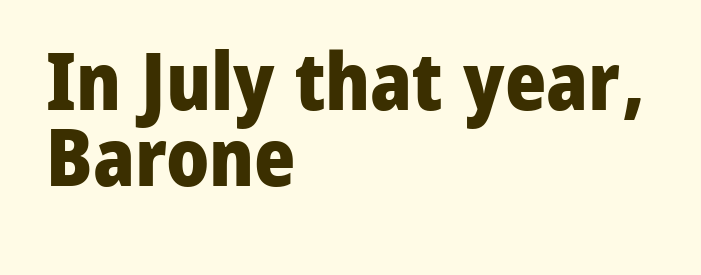
The typesetter chose a ragged-right arrangement here. Stroke terminals: plain, sans-serif. The lettering holds an erect, upright posture throughout. The designer dialed line spacing down below the default.
